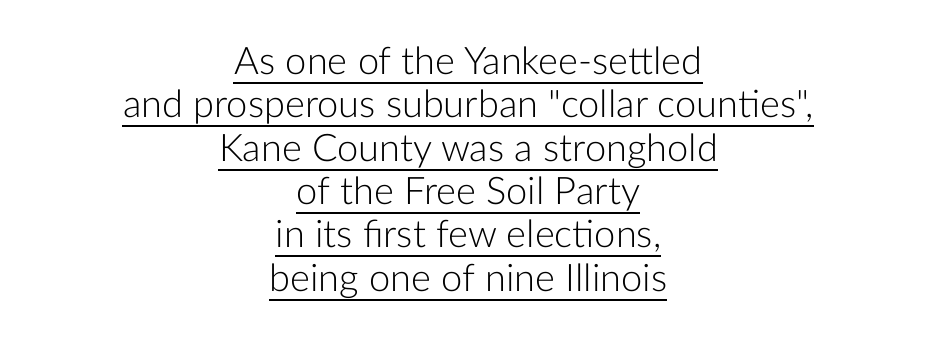
Default kerning and tracking; the words read as compact shapes. Counters stay open thanks to moderate or lighter strokes. The vertical gap from one line to the next is small. It's the straight-up-and-down kind of type.
